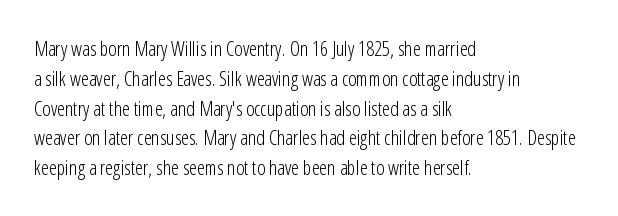
Q: Is the text bold? A: No.
Q: Is the text italic (slanted)? A: No, it is upright.
Q: Is the text underlined? A: No.
Q: How is the paragraph aligned? A: Left-aligned.
Q: Is the spacing between letters normal or unusually wide? A: Normal.
Q: Is the spacing between lines tight, normal or loose? A: Normal.
